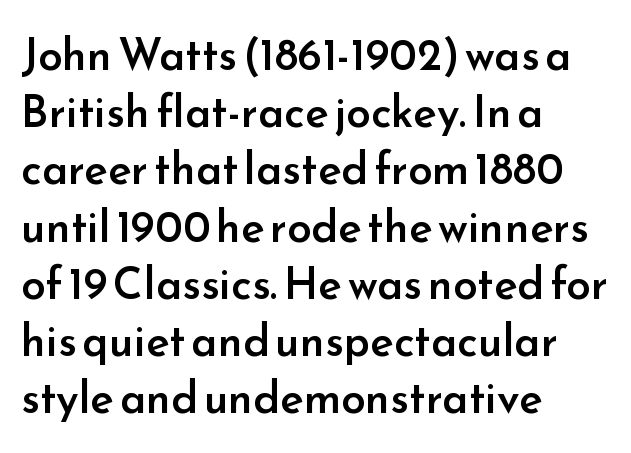
Spacing verdict: proportional, widths tailored to each character. Is the letter spacing exaggerated? No — it looks like the ordinary default. The compositor pushed each line to the left boundary. How would I describe the line gaps? Plain and ordinary.
